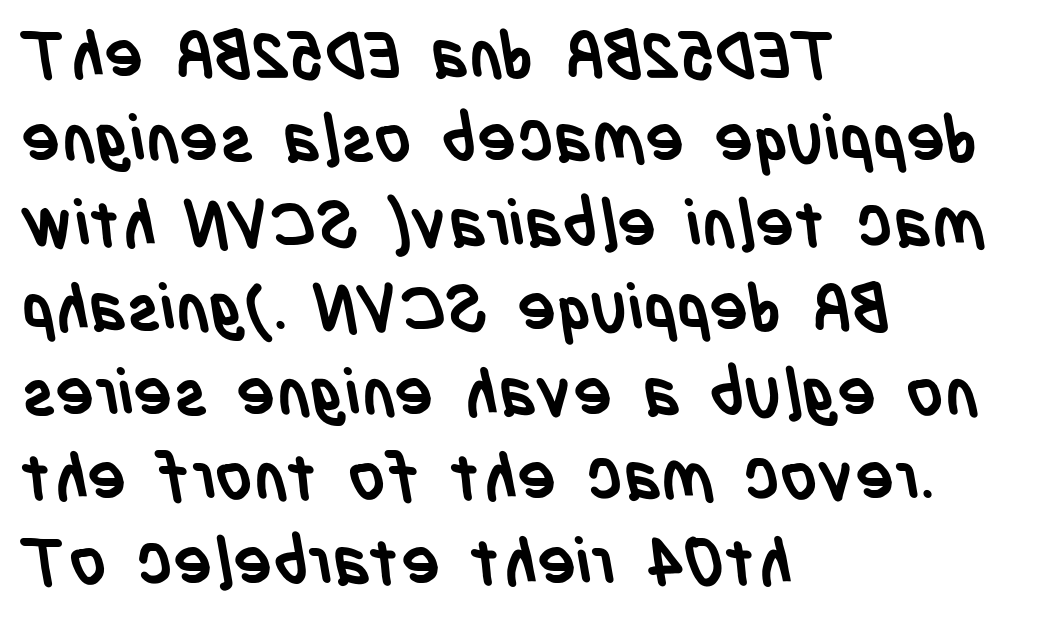
{"serif": "no", "bold": "yes", "weight": "semibold", "width": "condensed", "stroke_contrast": "low", "x_height": "large", "monospaced": "no", "underline": "no", "align": "left", "line_spacing": "normal", "line_spacing_ratio": 1.3, "letter_spacing": "normal", "letter_spacing_em": 0.0, "glyph_px": 65}
